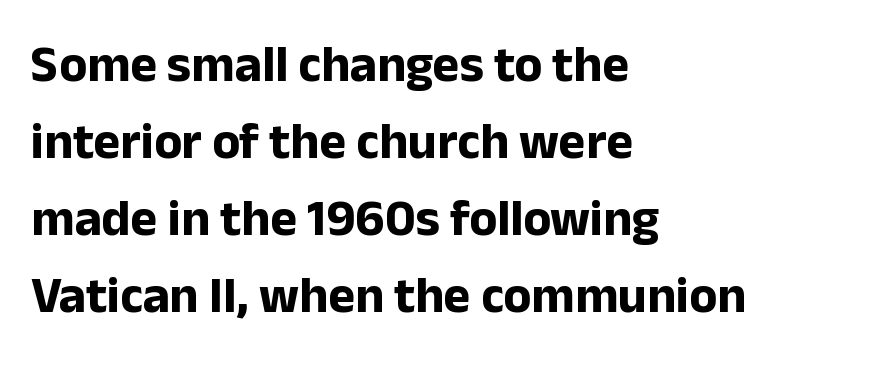
Q: Is the text bold? A: Yes.
Q: Is the text italic (slanted)? A: No, it is upright.
Q: Is the typeface a serif or a sans-serif typeface? A: Sans-serif.
Q: Is the text underlined? A: No.
Q: How is the paragraph aligned? A: Left-aligned.
Q: Is the spacing between letters normal or unusually wide? A: Normal.
Q: Is the spacing between lines tight, normal or loose? A: Normal.
Q: Width (condensed, normal, or wide)? A: Normal.
Q: Stroke contrast? A: Low.
Q: x-height? A: Medium.
Q: Monospaced? A: No.
